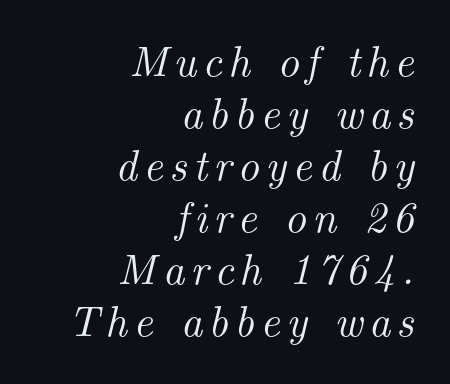
The image shows 43 px serif type, italic (leaning right); set right-aligned, line spacing 1.21x, not underlined; medium stroke contrast and a small x-height.
